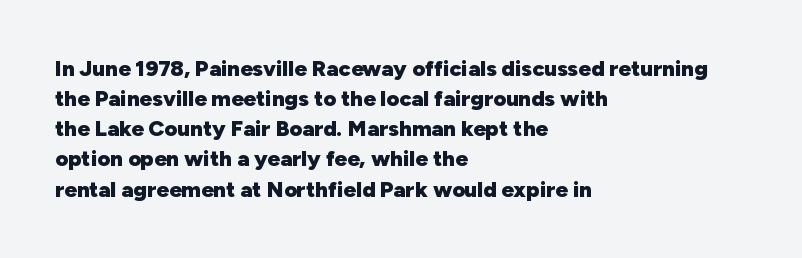
{"italic": "no", "bold": "yes", "underline": "no", "align": "left", "line_spacing": "normal", "line_spacing_ratio": 1.37, "letter_spacing": "normal", "letter_spacing_em": 0.0, "glyph_px": 22}
